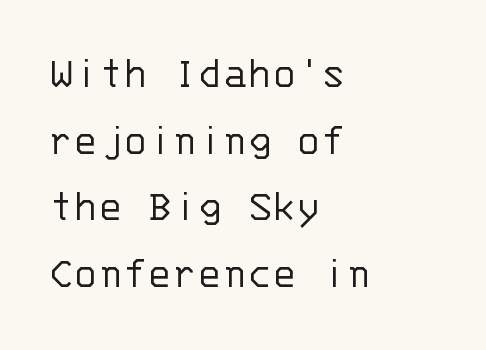
The image shows 46 px light sans-serif type, upright, monospaced; set left-aligned, normal line spacing (1.45x), normal letter spacing, not underlined; low stroke contrast and a large x-height.
